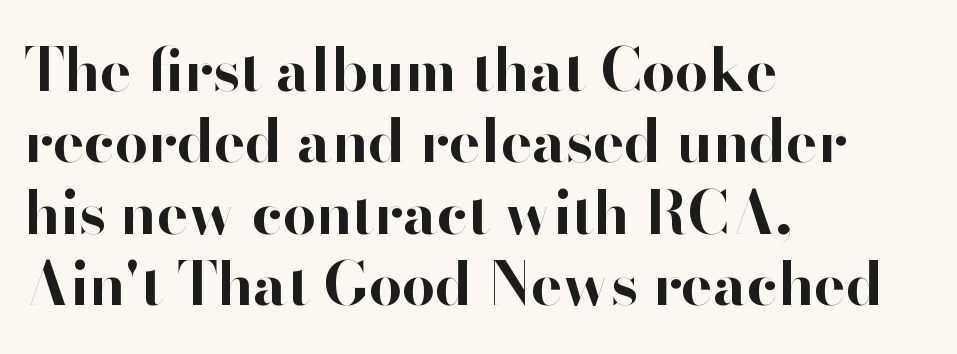
The face used here is a sans, in the tradition of grotesques and geometrics. The zone under the glyphs is completely vacant. The gaps between neighbouring characters are ordinary and unremarkable. Characters remain perfectly vertical along every line. The lines are quadded left.
